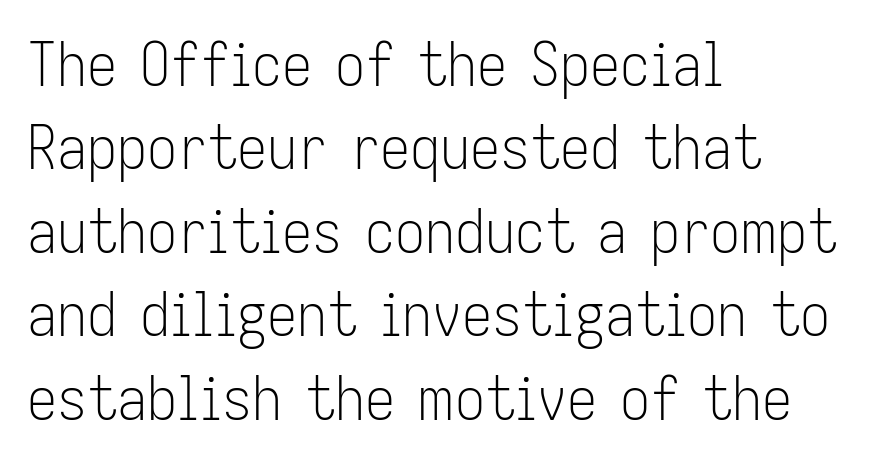
The image shows 60 px light, condensed sans-serif type, upright; set left-aligned, normal line spacing (1.39x), normal letter spacing, not underlined; low stroke contrast and a medium x-height.
